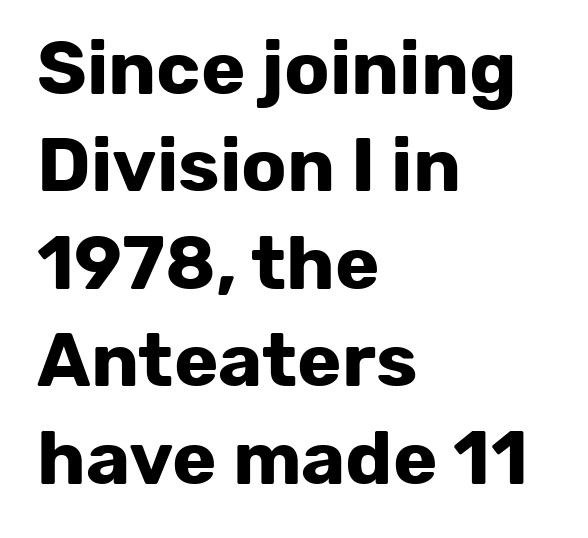
The image shows 75 px bold sans-serif type, upright; set left-aligned, normal line spacing (1.3x), normal letter spacing, not underlined; low stroke contrast and a medium x-height.
